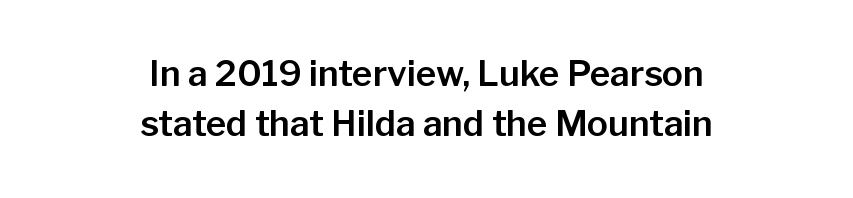
Q: Is the text italic (slanted)? A: No, it is upright.
Q: Is the typeface a serif or a sans-serif typeface? A: Sans-serif.
Q: Is the text underlined? A: No.
Q: How is the paragraph aligned? A: Centered.
Q: Is the spacing between letters normal or unusually wide? A: Normal.
Q: Is the spacing between lines tight, normal or loose? A: Normal.
Q: Width (condensed, normal, or wide)? A: Normal.
Q: Stroke contrast? A: Low.
Q: x-height? A: Medium.
Q: Monospaced? A: No.
